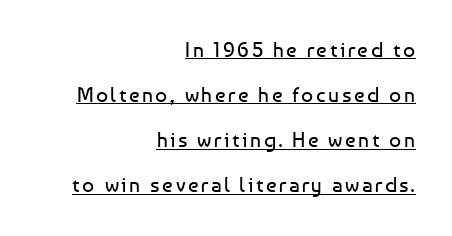
Whoever set this chose breathing room over compactness in the vertical rhythm. Italic? Not at all — the glyphs are vertical. Heft: none added — not bold. Beneath each row of characters lies a ruled line.
